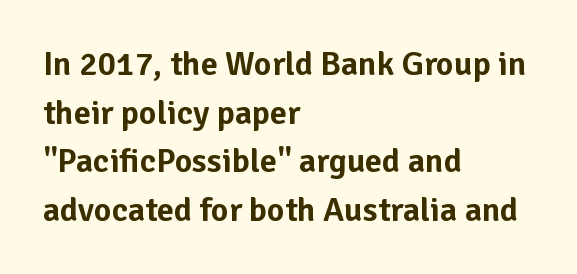
{"serif": "no", "italic": "no", "width": "normal", "stroke_contrast": "low", "x_height": "medium", "monospaced": "no", "underline": "no", "align": "left", "line_spacing": "normal", "line_spacing_ratio": 1.43, "letter_spacing": "normal", "letter_spacing_em": 0.0, "glyph_px": 34}
